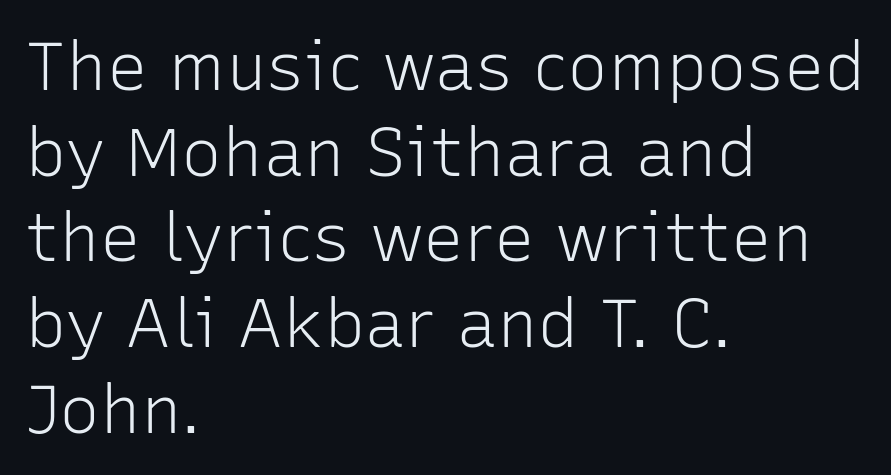
{"serif": "no", "italic": "no", "bold": "no", "weight": "light", "width": "normal", "stroke_contrast": "low", "x_height": "medium", "monospaced": "no", "underline": "no", "align": "left", "line_spacing": "normal", "line_spacing_ratio": 1.26, "letter_spacing": "normal", "letter_spacing_em": 0.0, "glyph_px": 68}
